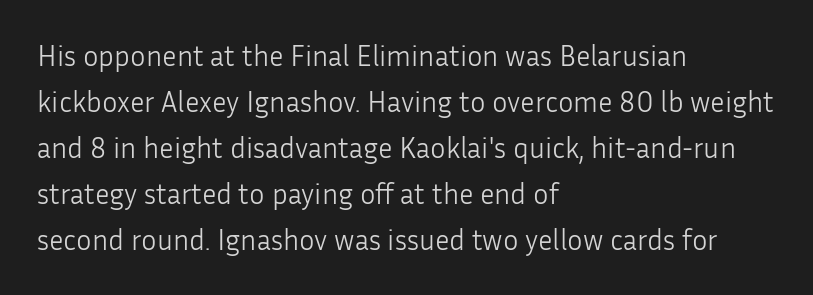
The image shows 29 px light sans-serif type, upright; set left-aligned, normal line spacing (1.59x), normal letter spacing, not underlined; low stroke contrast and a medium x-height.
